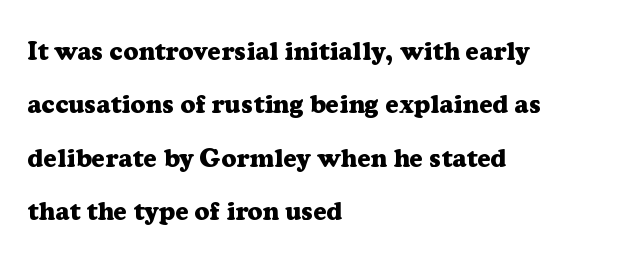
Interline gaps are noticeably wide in this sample. Observe the ordinary spacing: letters are neighbours, not strangers. The typesetting leans heavy: a genuine bold. The typesetter chose a ragged-right arrangement here. Unmarked baselines from the first word to the last.
